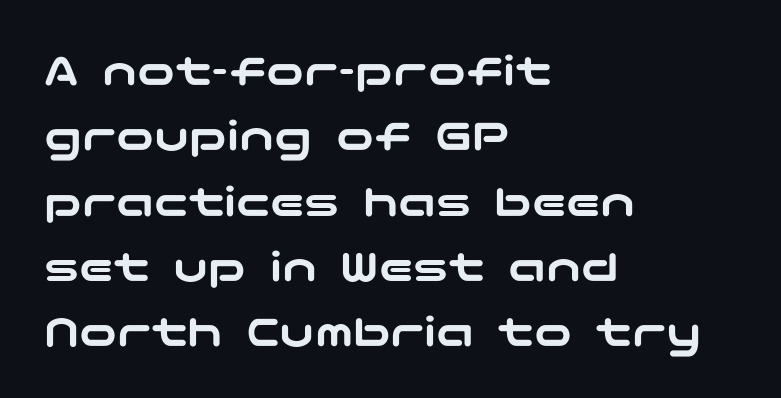
Q: Is the text italic (slanted)? A: No, it is upright.
Q: Is the typeface a serif or a sans-serif typeface? A: Sans-serif.
Q: Is the text underlined? A: No.
Q: How is the paragraph aligned? A: Left-aligned.
Q: Is the spacing between letters normal or unusually wide? A: Normal.
Q: Is the spacing between lines tight, normal or loose? A: Normal.
Q: Width (condensed, normal, or wide)? A: Wide.
Q: Stroke contrast? A: Low.
Q: x-height? A: Medium.
